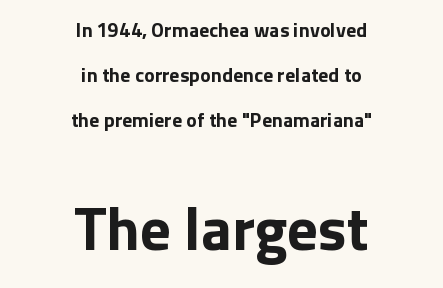
{"serif": "no", "italic": "no", "bold": "yes", "weight": "bold", "width": "normal", "stroke_contrast": "low", "x_height": "medium", "monospaced": "no", "underline": "no", "align": "center", "line_spacing": "loose", "line_spacing_ratio": 2.24, "letter_spacing": "normal", "letter_spacing_em": 0.0, "larger_block": "second", "size_ratio": 3.05, "glyph_px": 61}
